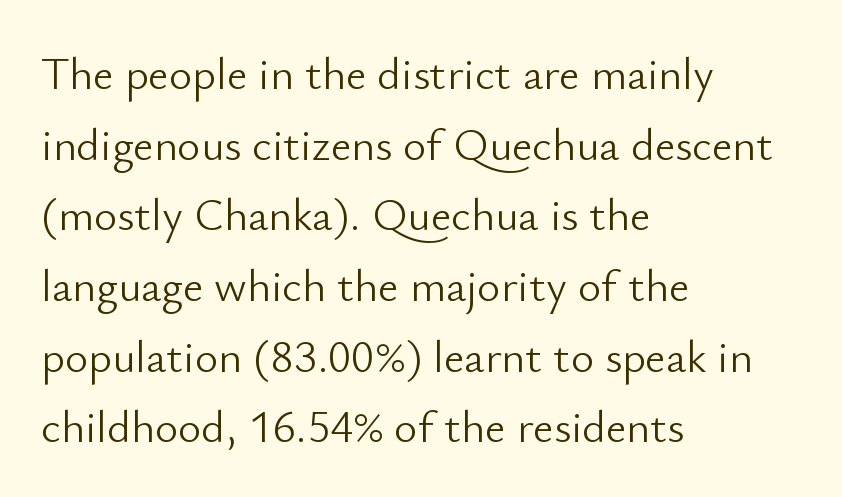
{"serif": "no", "italic": "no", "bold": "no", "weight": "light", "width": "normal", "stroke_contrast": "low", "x_height": "small", "monospaced": "no", "underline": "no", "align": "left", "line_spacing": "normal", "line_spacing_ratio": 1.57, "letter_spacing": "normal", "letter_spacing_em": 0.0, "glyph_px": 45}
